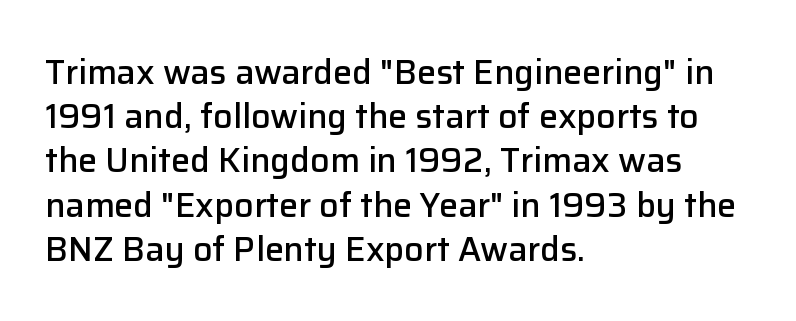
Q: Is the text bold? A: Semi-bold.
Q: Is the text italic (slanted)? A: No, it is upright.
Q: Is the typeface a serif or a sans-serif typeface? A: Sans-serif.
Q: Is the text underlined? A: No.
Q: How is the paragraph aligned? A: Left-aligned.
Q: Is the spacing between letters normal or unusually wide? A: Normal.
Q: Is the spacing between lines tight, normal or loose? A: Normal.
Q: Width (condensed, normal, or wide)? A: Normal.
Q: Stroke contrast? A: Low.
Q: x-height? A: Medium.
Q: Monospaced? A: No.
